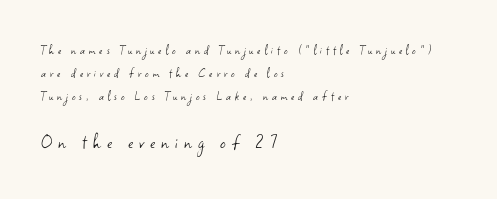
Q: Is the text bold? A: No.
Q: Is the text italic (slanted)? A: Yes.
Q: Is the text underlined? A: No.
Q: How is the paragraph aligned? A: Left-aligned.
Q: Is the spacing between letters normal or unusually wide? A: Unusually wide.
Q: Is the spacing between lines tight, normal or loose? A: Normal.
Q: Which block of text is set in a larger size, the first (top) or the second (bottom)? A: The second (bottom) one.
